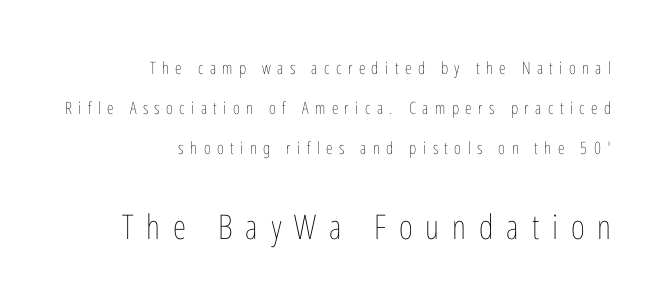
Q: Is the text bold? A: No.
Q: Is the text italic (slanted)? A: No, it is upright.
Q: Is the text underlined? A: No.
Q: How is the paragraph aligned? A: Right-aligned.
Q: Is the spacing between letters normal or unusually wide? A: Unusually wide.
Q: Is the spacing between lines tight, normal or loose? A: Loose.
Q: Which block of text is set in a larger size, the first (top) or the second (bottom)? A: The second (bottom) one.
Q: Width (condensed, normal, or wide)? A: Condensed.
Q: Stroke contrast? A: Low.
Q: x-height? A: Medium.
Q: Monospaced? A: No.
